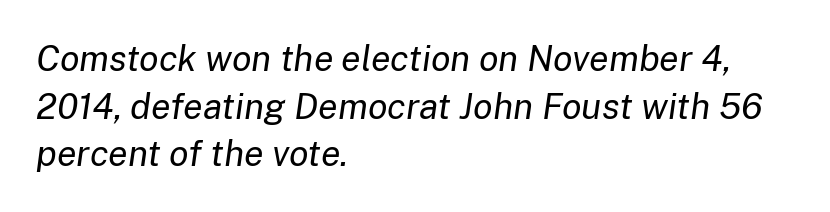
Decoration check: the copy has no underline. Layout note: lines flush left. The font is comparable to plain body text, perhaps lighter. Regarding leading, the lines here are spaced in the standard way. Tall strokes in this sample are angled rather than plumb.
